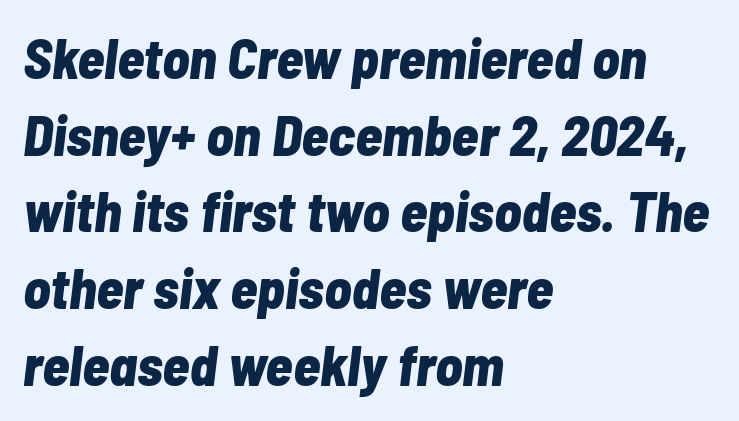
{"italic": "yes", "lean": "right", "slant_degrees": 7, "bold": "yes", "weight": "bold", "width": "condensed", "stroke_contrast": "low", "x_height": "medium", "monospaced": "no", "underline": "no", "align": "left", "line_spacing": "normal", "line_spacing_ratio": 1.37, "letter_spacing": "normal", "letter_spacing_em": 0.0, "glyph_px": 56}
